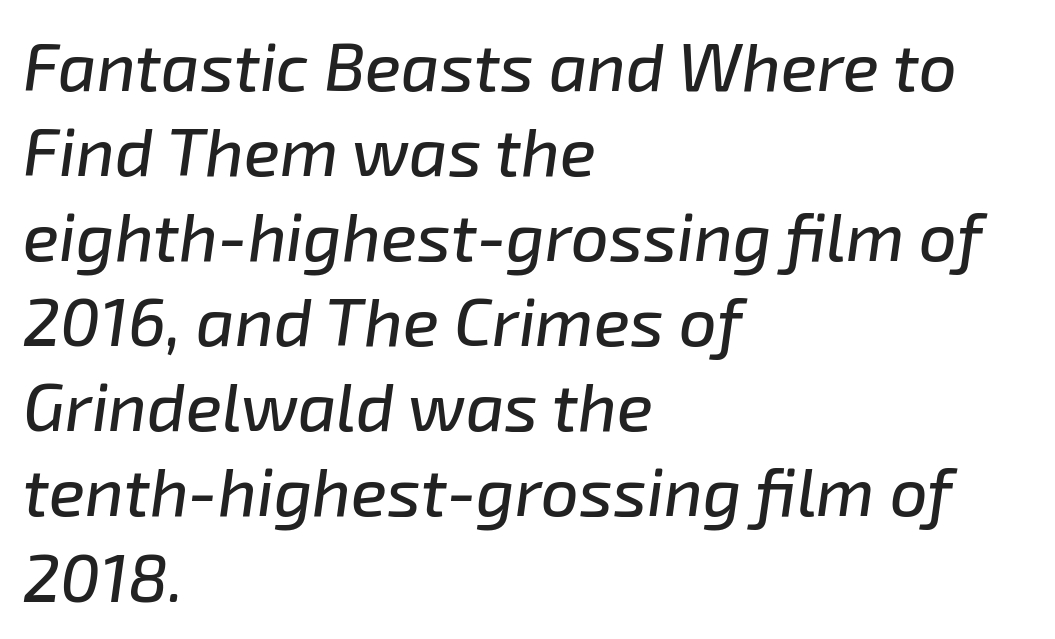
Here the designer chose a conventional face with non-uniform glyph widths. Which margin do the lines hug? The left one — the right edge is uneven. Honestly, the row spacing looks completely unremarkable. Students, note that the glyphs here touch the page at normal intervals. The typography opts for an oblique posture over an upright one. Each row of text sits above clean, open space.
